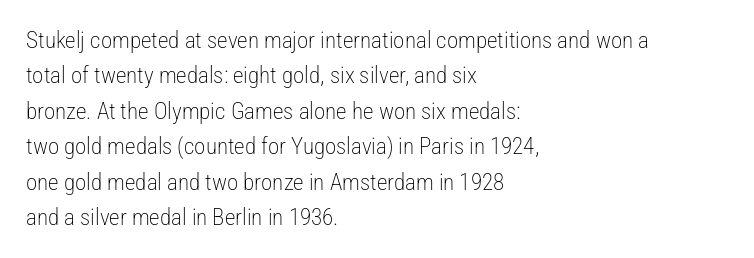
Q: Is the text bold? A: No.
Q: Is the text italic (slanted)? A: No, it is upright.
Q: Is the text underlined? A: No.
Q: How is the paragraph aligned? A: Left-aligned.
Q: Is the spacing between letters normal or unusually wide? A: Normal.
Q: Is the spacing between lines tight, normal or loose? A: Normal.
